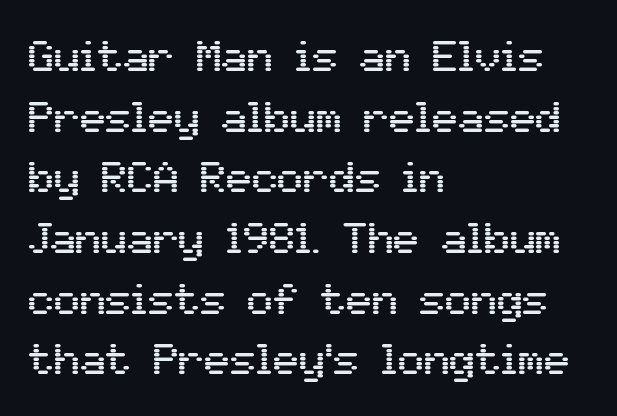
The image shows 43 px sans-serif type, upright; set left-aligned, normal line spacing (1.41x), normal letter spacing, not underlined; medium stroke contrast and a medium x-height.
